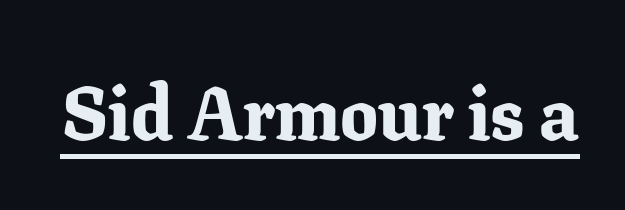
Every character sits straight up, as roman type does. These lines are rendered in a variable-pitch font. Emphasis is given by a line drawn under the lettering. Classification — serif.
